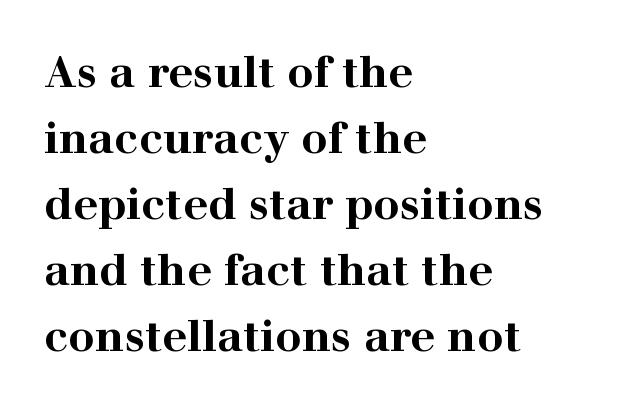
The letters advance in unequal steps, a hallmark of proportional type. Glance below the letters and you will spot only blank space. What stands out about the letter spacing? Nothing — it is the standard amount. No italicization has been applied; the sample stays upright. The lines in this sample share a left origin and differ only in where they stop. One glance says typical: line gaps are just what's usual.
